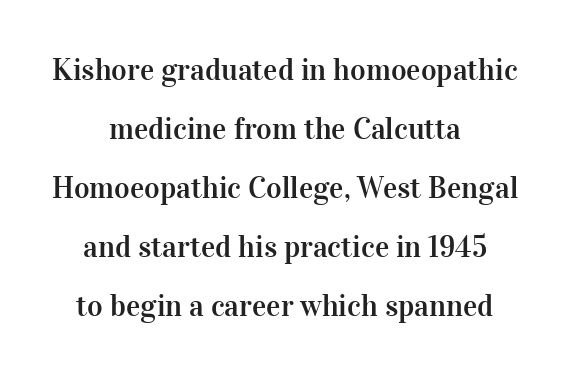
The image shows 30 px serif type, upright; set centered, loose line spacing (1.97x), normal letter spacing, not underlined; high stroke contrast and a medium x-height.
